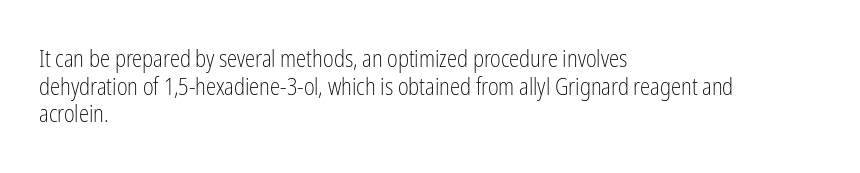
Q: Is the text bold? A: No.
Q: Is the text italic (slanted)? A: No, it is upright.
Q: Is the text underlined? A: No.
Q: How is the paragraph aligned? A: Left-aligned.
Q: Is the spacing between letters normal or unusually wide? A: Normal.
